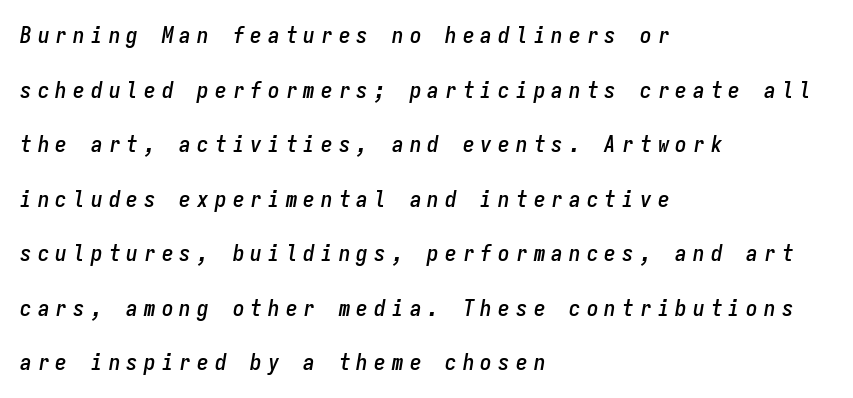
The paragraph shown leans on its left margin. Inter-character spacing is expanded well beyond the font's built-in metrics. Looking at the ascenders, they clearly lean. Clear beneath every line of the passage. You could fit nearly another row in the gap between these rows.
